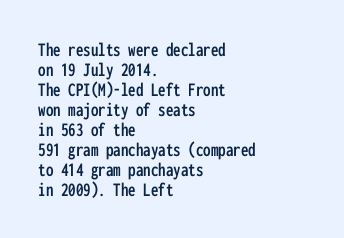
The image shows 20 px text type, upright; set left-aligned, tight line spacing (1.0x), normal letter spacing, not underlined.
